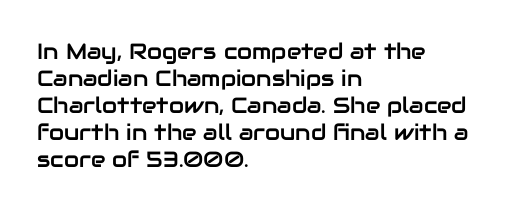
{"italic": "no", "underline": "no", "align": "left", "line_spacing_ratio": 1.23, "letter_spacing": "normal", "letter_spacing_em": 0.0, "glyph_px": 22}
